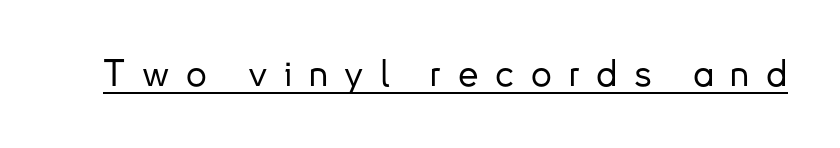
The image shows 37 px sans-serif type, upright; set unusually wide letter spacing (+0.45 em), underlined; low stroke contrast and a small x-height.
